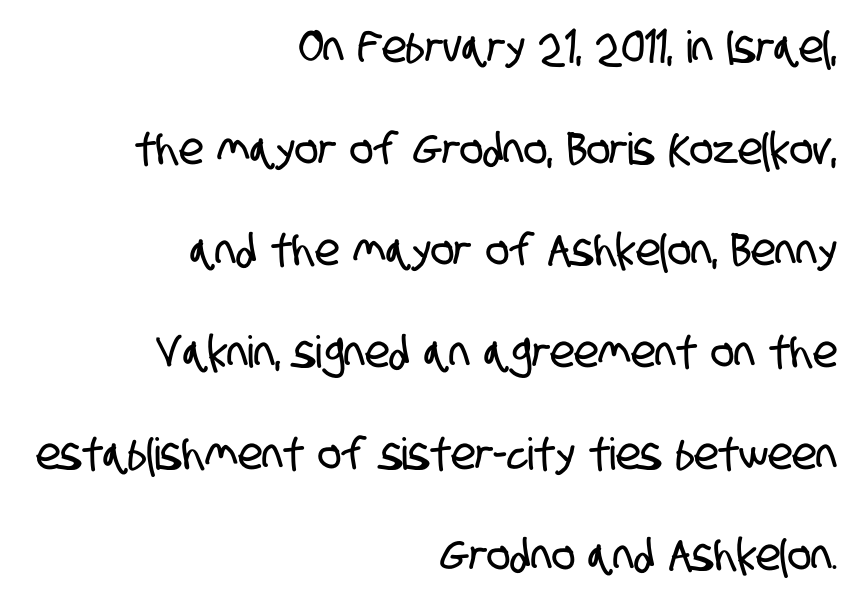
Letter spacing: default. No word sits above an underline. Stroke terminals: plain, sans-serif. Spacing verdict: proportional, widths tailored to each character. All the whitespace from short lines collects on the left. A great deal of white space separates one row of letters from the next.
